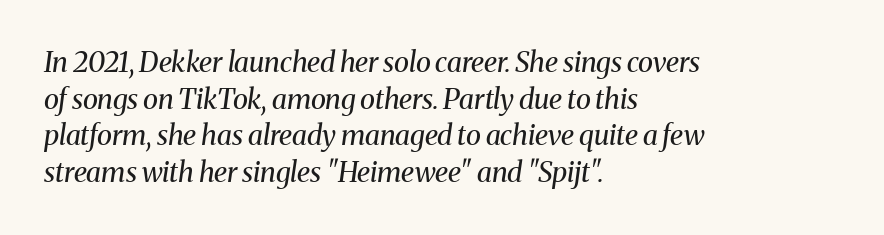
The image shows 28 px regular-weight serif type, italic (leaning right); set left-aligned, normal line spacing (1.31x), normal letter spacing, not underlined; medium stroke contrast and a medium x-height.
